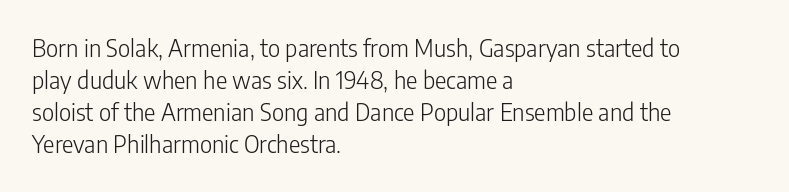
The image shows 24 px text type, upright; set left-aligned, normal line spacing (1.34x), normal letter spacing, not underlined.
